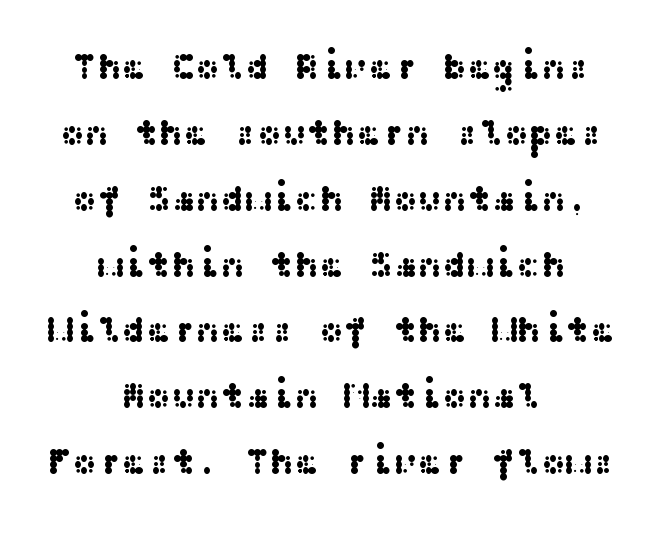
Q: Is the text italic (slanted)? A: No, it is upright.
Q: Is the typeface a serif or a sans-serif typeface? A: Sans-serif.
Q: Is the text underlined? A: No.
Q: How is the paragraph aligned? A: Centered.
Q: Is the spacing between letters normal or unusually wide? A: Normal.
Q: Width (condensed, normal, or wide)? A: Wide.
Q: Stroke contrast? A: Medium.
Q: x-height? A: Medium.
